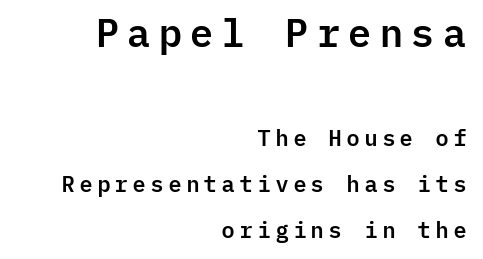
Q: Is the text italic (slanted)? A: No, it is upright.
Q: Is the typeface a serif or a sans-serif typeface? A: Sans-serif.
Q: Is the text underlined? A: No.
Q: How is the paragraph aligned? A: Right-aligned.
Q: Is the spacing between lines tight, normal or loose? A: Loose.
Q: Which block of text is set in a larger size, the first (top) or the second (bottom)? A: The first (top) one.
Q: Width (condensed, normal, or wide)? A: Normal.
Q: Stroke contrast? A: Low.
Q: x-height? A: Medium.
Q: Monospaced? A: Yes.
